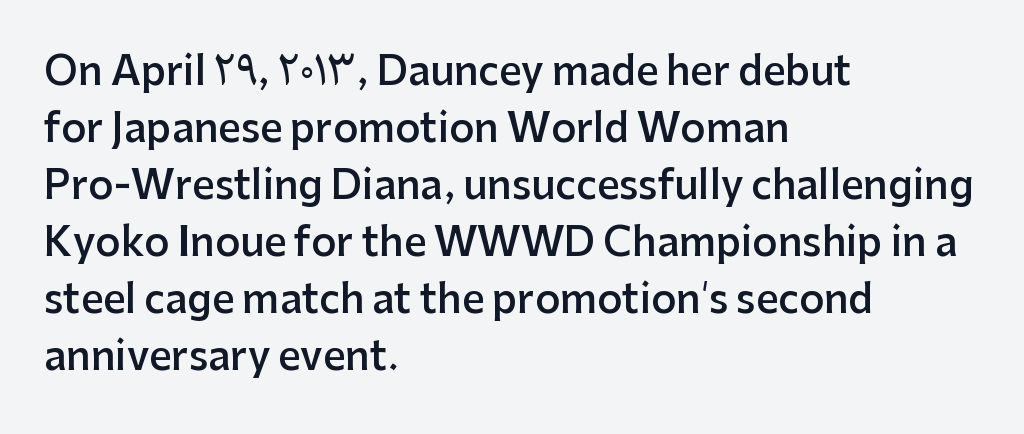
The image shows 39 px semibold sans-serif type, upright; set left-aligned, normal line spacing (1.46x), normal letter spacing, not underlined; low stroke contrast and a medium x-height.
